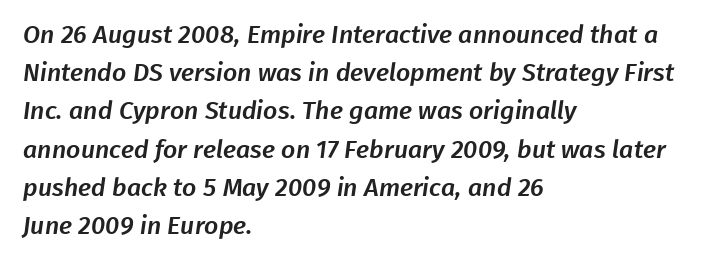
The image shows 25 px text type; set left-aligned, normal line spacing (1.53x), normal letter spacing, not underlined.
